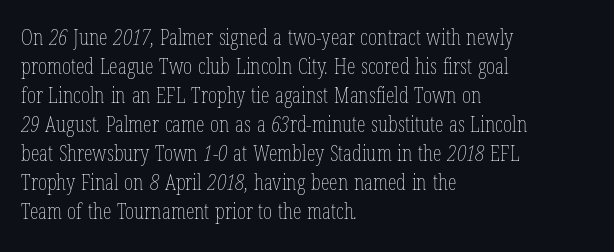
The image shows 22 px text type; set left-aligned, normal line spacing (1.32x), normal letter spacing, not underlined.
